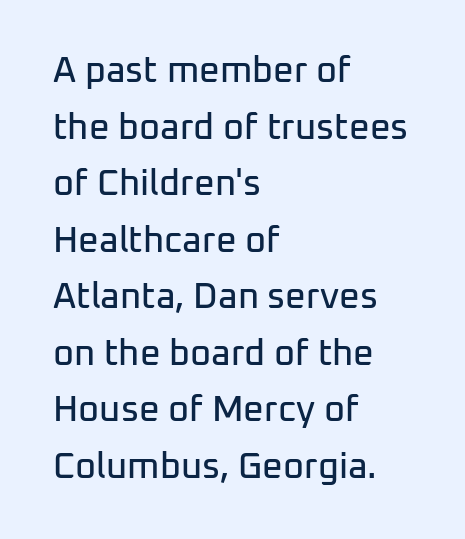
The image shows 36 px sans-serif type, upright; set left-aligned, normal line spacing (1.57x), normal letter spacing, not underlined; low stroke contrast and a medium x-height.
